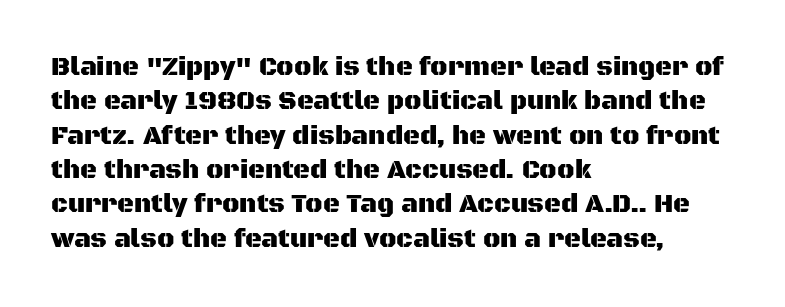
The image shows 26 px text type, upright; set left-aligned, normal line spacing (1.32x), normal letter spacing, not underlined.
